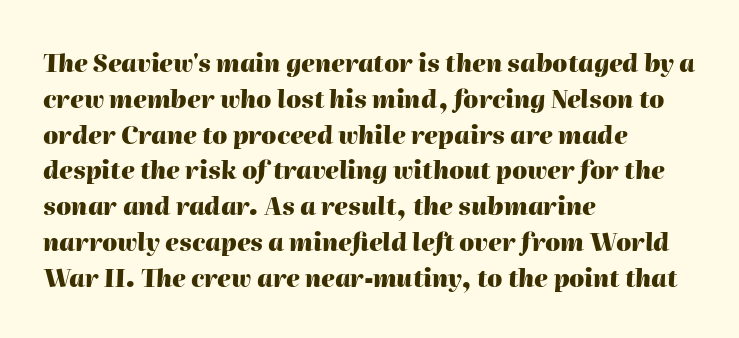
Q: Is the text bold? A: Yes.
Q: Is the text italic (slanted)? A: Yes, it leans right by about 2 degrees.
Q: Is the text underlined? A: No.
Q: How is the paragraph aligned? A: Left-aligned.
Q: Is the spacing between letters normal or unusually wide? A: Normal.
Q: Is the spacing between lines tight, normal or loose? A: Normal.
